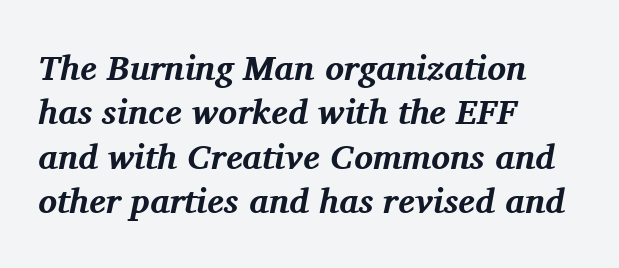
The image shows 35 px bold serif type, italic (leaning right); set left-aligned, normal line spacing (1.27x), normal letter spacing, not underlined; medium stroke contrast and a medium x-height.
